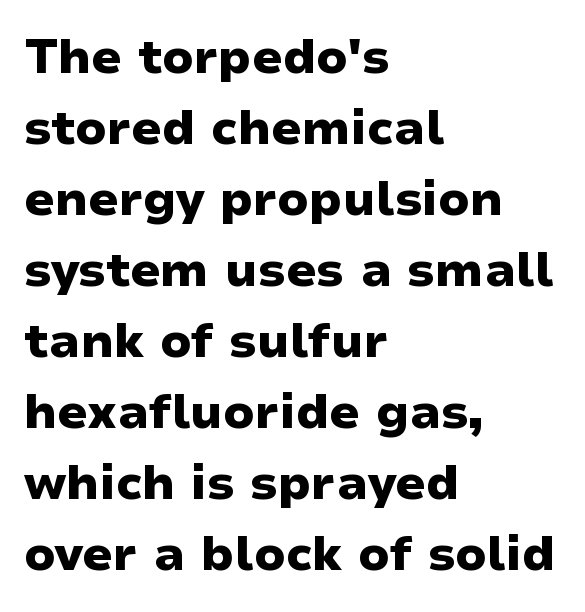
Q: Is the text bold? A: Yes.
Q: Is the text italic (slanted)? A: No, it is upright.
Q: Is the typeface a serif or a sans-serif typeface? A: Sans-serif.
Q: Is the text underlined? A: No.
Q: How is the paragraph aligned? A: Left-aligned.
Q: Is the spacing between letters normal or unusually wide? A: Normal.
Q: Is the spacing between lines tight, normal or loose? A: Normal.
Q: Width (condensed, normal, or wide)? A: Wide.
Q: Stroke contrast? A: Low.
Q: x-height? A: Medium.
Q: Monospaced? A: No.
